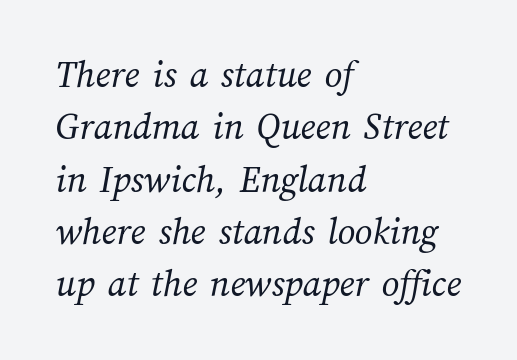
{"bold": "no", "weight": "regular", "width": "normal", "stroke_contrast": "medium", "x_height": "medium", "monospaced": "no", "underline": "no", "align": "left", "line_spacing": "normal", "line_spacing_ratio": 1.34, "letter_spacing": "normal", "letter_spacing_em": 0.0, "glyph_px": 39}
